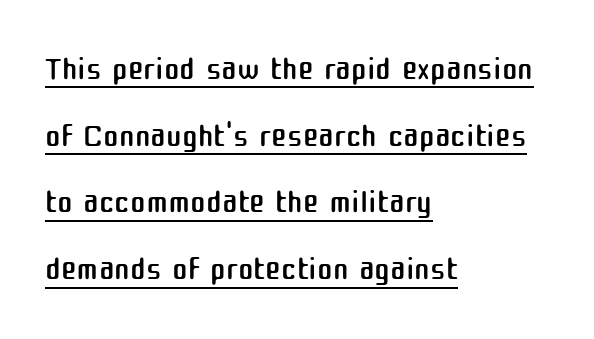
Q: Is the text bold? A: No.
Q: Is the text italic (slanted)? A: No, it is upright.
Q: Is the typeface a serif or a sans-serif typeface? A: Sans-serif.
Q: Is the text underlined? A: Yes.
Q: How is the paragraph aligned? A: Left-aligned.
Q: Is the spacing between letters normal or unusually wide? A: Normal.
Q: Is the spacing between lines tight, normal or loose? A: Normal.
Q: Width (condensed, normal, or wide)? A: Normal.
Q: Stroke contrast? A: Medium.
Q: x-height? A: Medium.
Q: Monospaced? A: No.
